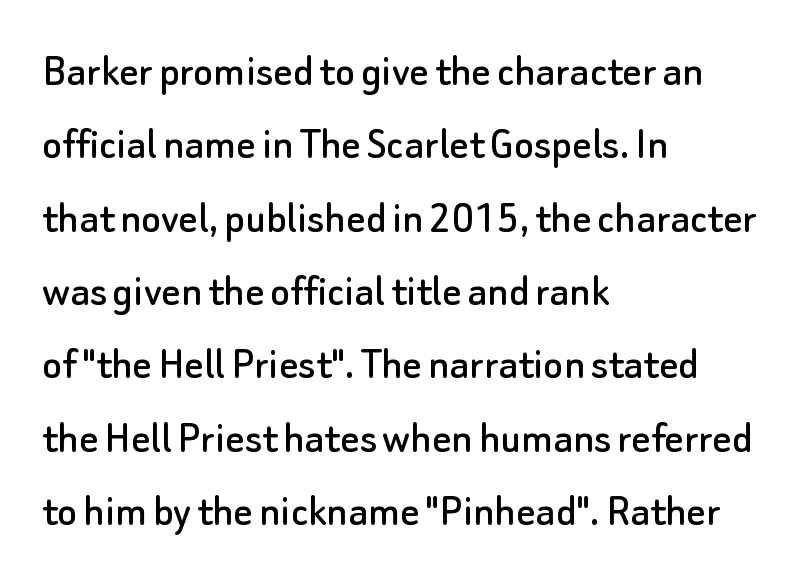
Q: Is the text italic (slanted)? A: No, it is upright.
Q: Is the typeface a serif or a sans-serif typeface? A: Sans-serif.
Q: Is the text underlined? A: No.
Q: How is the paragraph aligned? A: Left-aligned.
Q: Is the spacing between letters normal or unusually wide? A: Normal.
Q: Is the spacing between lines tight, normal or loose? A: Normal.
Q: Width (condensed, normal, or wide)? A: Normal.
Q: Stroke contrast? A: Low.
Q: x-height? A: Small.
Q: Monospaced? A: No.
